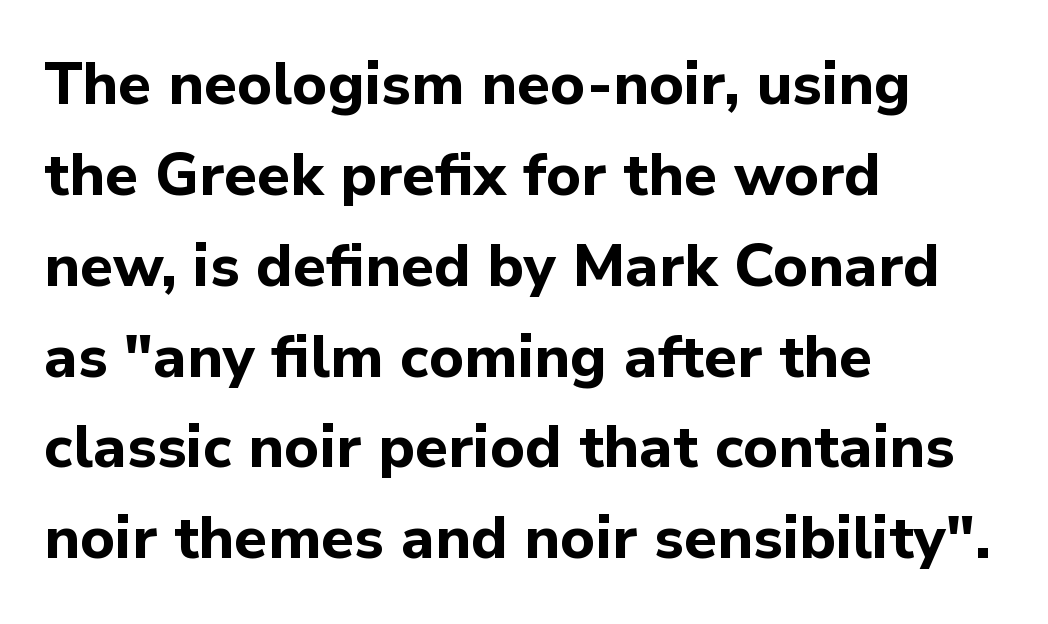
{"serif": "no", "italic": "no", "bold": "yes", "weight": "bold", "width": "normal", "stroke_contrast": "low", "x_height": "medium", "monospaced": "no", "underline": "no", "align": "left", "line_spacing": "normal", "line_spacing_ratio": 1.54, "letter_spacing": "normal", "letter_spacing_em": 0.0, "glyph_px": 59}
